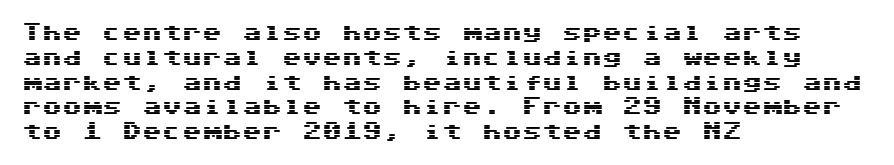
Q: Is the text italic (slanted)? A: No, it is upright.
Q: Is the text underlined? A: No.
Q: How is the paragraph aligned? A: Left-aligned.
Q: Is the spacing between letters normal or unusually wide? A: Normal.
